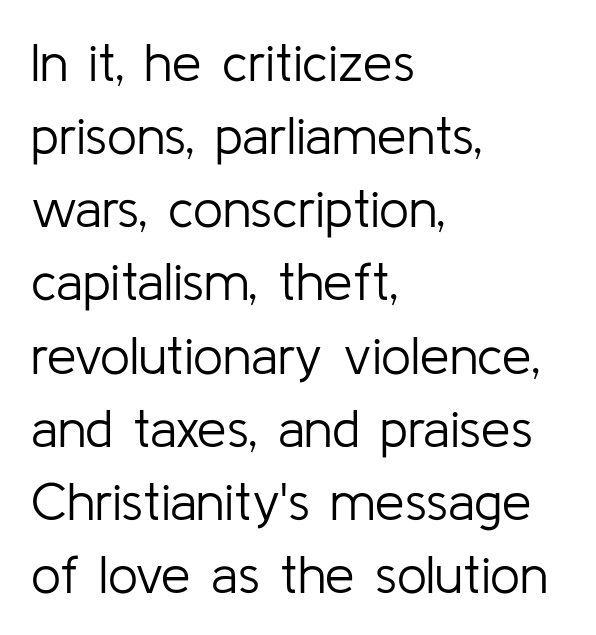
The image shows 53 px light sans-serif type, upright; set left-aligned, normal line spacing (1.38x), normal letter spacing, not underlined; low stroke contrast and a medium x-height.
